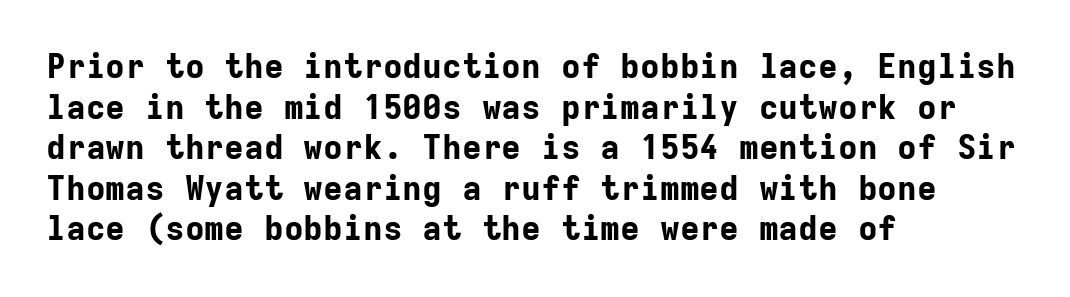
Q: Is the text bold? A: Yes.
Q: Is the text italic (slanted)? A: No, it is upright.
Q: Is the typeface a serif or a sans-serif typeface? A: Sans-serif.
Q: Is the text underlined? A: No.
Q: How is the paragraph aligned? A: Left-aligned.
Q: Is the spacing between letters normal or unusually wide? A: Normal.
Q: Width (condensed, normal, or wide)? A: Normal.
Q: Stroke contrast? A: Low.
Q: x-height? A: Medium.
Q: Monospaced? A: Yes.
